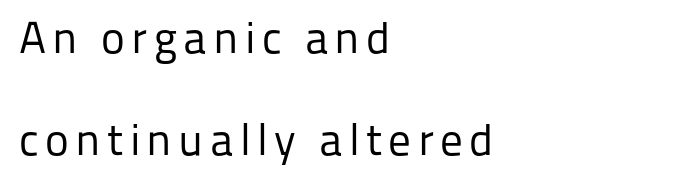
The image shows 45 px regular-weight sans-serif type, upright; set left-aligned, loose line spacing (2.26x), not underlined; low stroke contrast and a medium x-height.
